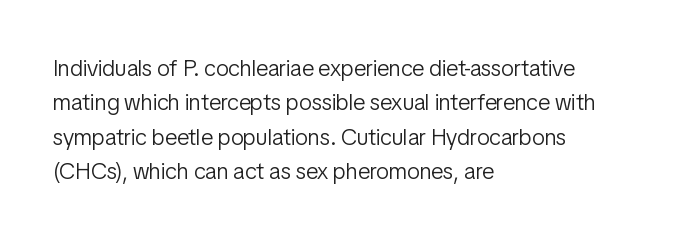
Observe the ordinary spacing: letters are neighbours, not strangers. Only glyphs here, with clear space below each row. Honestly, the row spacing looks completely unremarkable. No letter is thick-stroked: the sample isn't bold.
